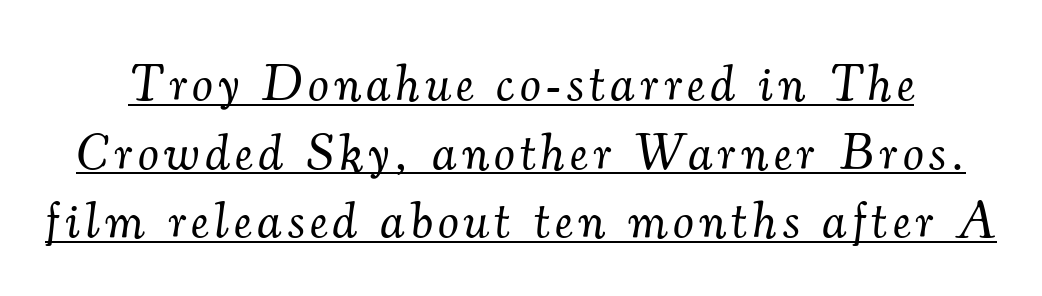
The face used here is proportionally spaced, like ordinary book or web type. This is serif lettering, the kind often seen in printed books. Caption: lettering with a line underneath. These lines were composed using italics. A light-to-regular cut is what we see here.
